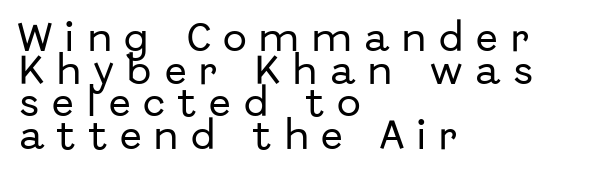
Which margin do the lines hug? The left one — the right edge is uneven. A bare baseline throughout the passage. Notice how the stems are strictly vertical — no italics here. Looks like regular typesetting: each glyph gets only the width it needs.
